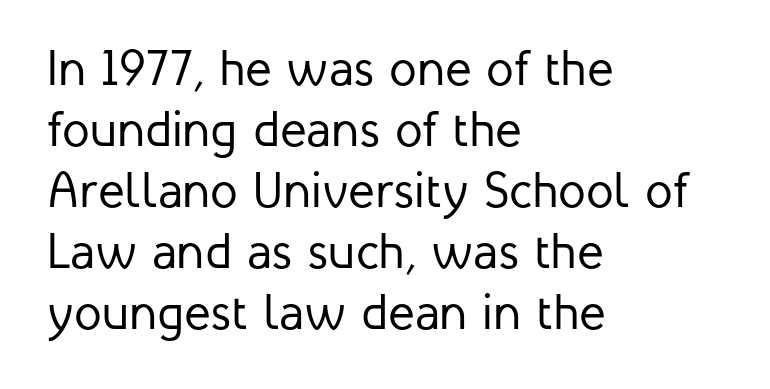
{"serif": "no", "italic": "no", "bold": "no", "weight": "regular", "width": "normal", "stroke_contrast": "low", "x_height": "medium", "monospaced": "no", "underline": "no", "align": "left", "line_spacing_ratio": 1.22, "letter_spacing": "normal", "letter_spacing_em": 0.0, "glyph_px": 50}
